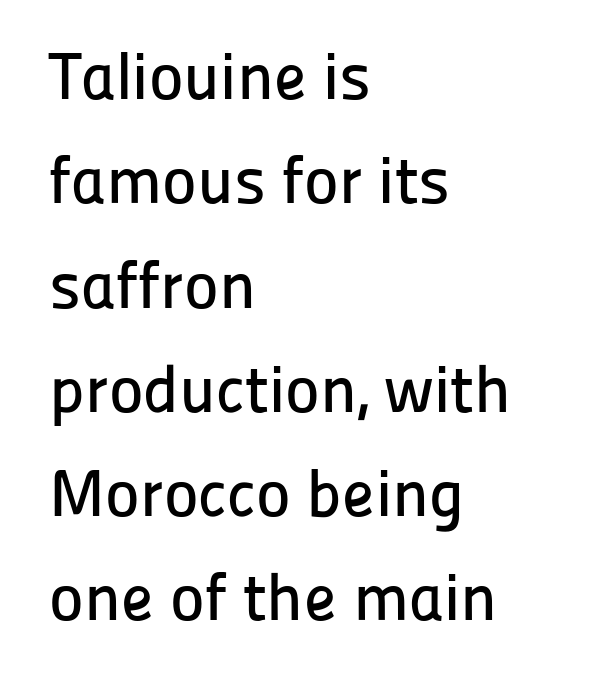
The image shows 66 px sans-serif type, upright; set left-aligned, normal line spacing (1.58x), normal letter spacing, not underlined; low stroke contrast and a medium x-height.
